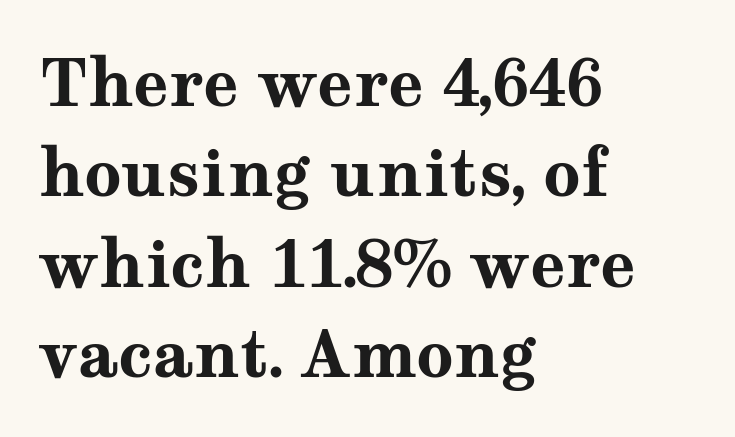
{"serif": "yes", "italic": "no", "bold": "yes", "weight": "bold", "width": "wide", "stroke_contrast": "medium", "x_height": "medium", "monospaced": "no", "underline": "no", "align": "left", "line_spacing": "normal", "line_spacing_ratio": 1.39, "letter_spacing": "normal", "letter_spacing_em": 0.0, "glyph_px": 65}
